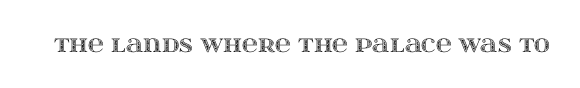
Tall strokes in this sample are plumb rather than angled. Short note: letters normally spaced. Lines of text with bare space underneath.
